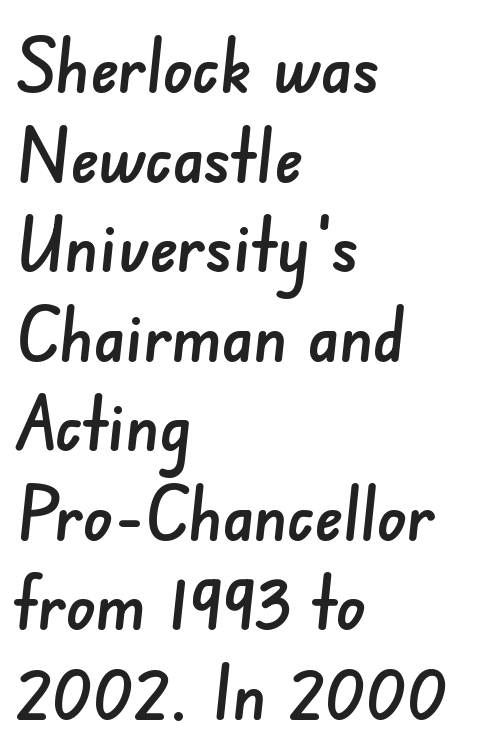
Q: Is the typeface a serif or a sans-serif typeface? A: Sans-serif.
Q: Is the text underlined? A: No.
Q: How is the paragraph aligned? A: Left-aligned.
Q: Is the spacing between letters normal or unusually wide? A: Normal.
Q: Width (condensed, normal, or wide)? A: Normal.
Q: Stroke contrast? A: Low.
Q: x-height? A: Small.
Q: Monospaced? A: No.
